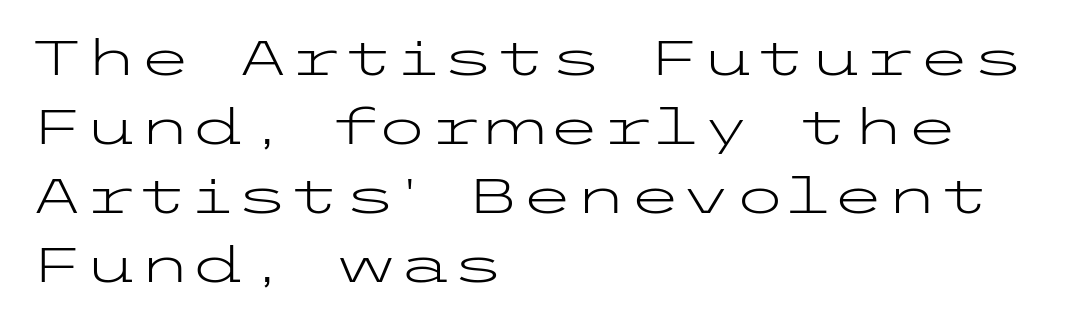
Leading: standard. Ascenders rise straight up at ninety degrees. The face used here is rendered with its standard letterfit. The compositor pushed each line to the left boundary. Only glyphs here, with clear space below each row. The typeface has the unassuming heft of standard copy or less.
